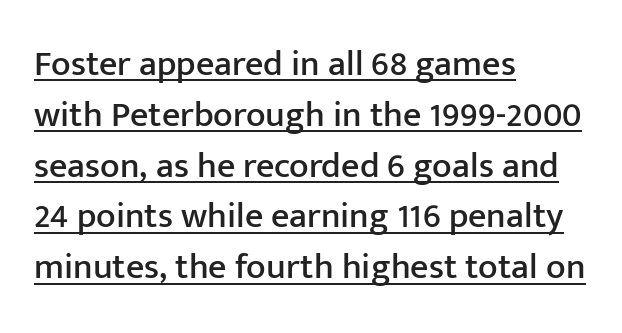
Q: Is the text italic (slanted)? A: No, it is upright.
Q: Is the typeface a serif or a sans-serif typeface? A: Sans-serif.
Q: Is the text underlined? A: Yes.
Q: How is the paragraph aligned? A: Left-aligned.
Q: Is the spacing between letters normal or unusually wide? A: Normal.
Q: Is the spacing between lines tight, normal or loose? A: Normal.
Q: Width (condensed, normal, or wide)? A: Normal.
Q: Stroke contrast? A: Low.
Q: x-height? A: Medium.
Q: Monospaced? A: No.
